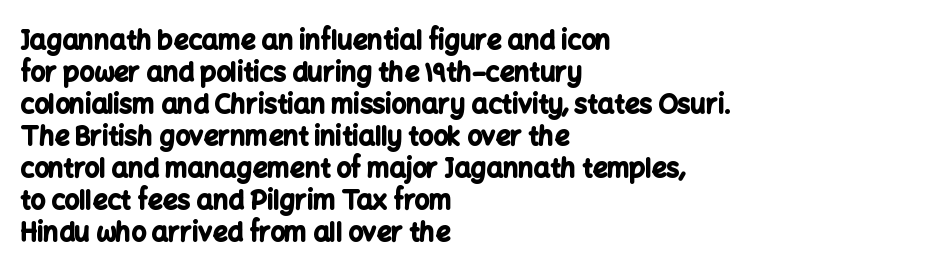
The image shows 26 px bold type, upright; set left-aligned, line spacing 1.23x, normal letter spacing, not underlined.
